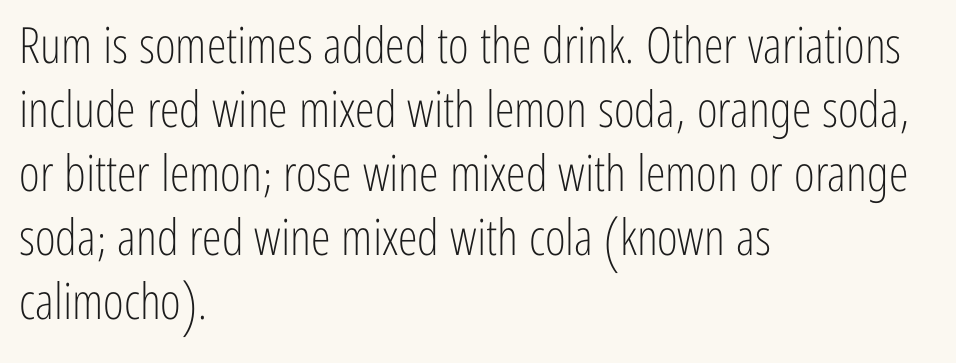
If you drew a line through each stem, it would be perfectly vertical. Underlining? Definitely not there. The paragraph has a hard left edge and a soft right edge. In terms of letterform style, serifs are entirely absent.
